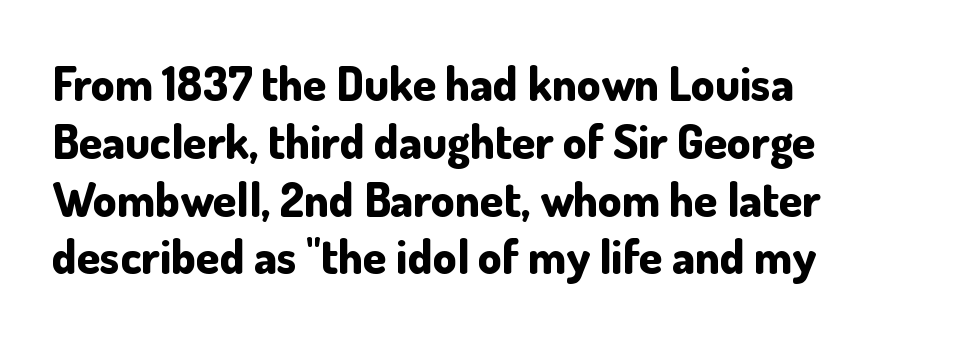
Tracking here is standard; glyphs follow each other at the usual distance. Where is the straight margin? On the left. Note: no serifs on the glyphs. Quick note: underline off. It's the straight-up-and-down kind of type.
